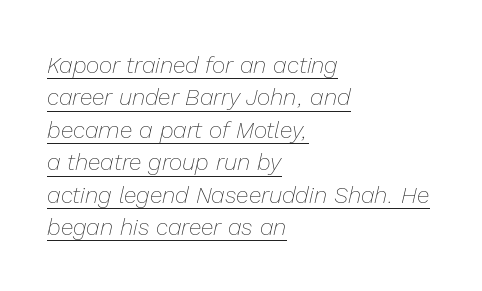
The letters look calm and open, with moderate or lighter stems. A typesetter would call this leading conventional body-copy spacing. These lines are set flush left with a ragged right edge. Decoration check: the copy is underlined.
